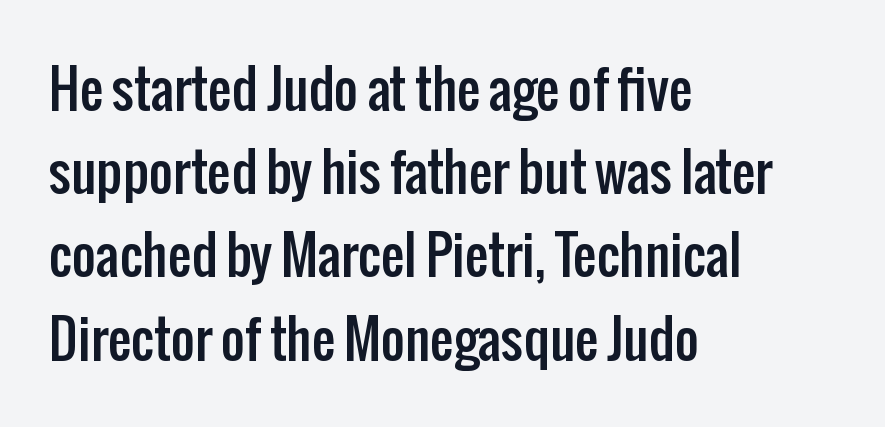
{"serif": "no", "italic": "no", "width": "condensed", "stroke_contrast": "low", "x_height": "medium", "monospaced": "no", "underline": "no", "align": "left", "line_spacing": "normal", "line_spacing_ratio": 1.6, "letter_spacing": "normal", "letter_spacing_em": 0.0, "glyph_px": 52}
